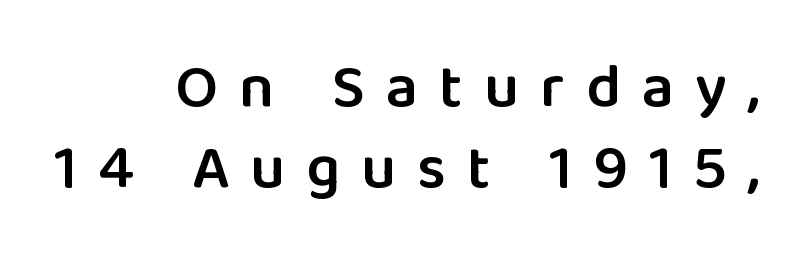
Q: Is the text bold? A: Semi-bold.
Q: Is the text italic (slanted)? A: No, it is upright.
Q: Is the typeface a serif or a sans-serif typeface? A: Sans-serif.
Q: Is the text underlined? A: No.
Q: How is the paragraph aligned? A: Right-aligned.
Q: Is the spacing between letters normal or unusually wide? A: Unusually wide.
Q: Is the spacing between lines tight, normal or loose? A: Normal.
Q: Width (condensed, normal, or wide)? A: Normal.
Q: Stroke contrast? A: Low.
Q: x-height? A: Medium.
Q: Monospaced? A: No.
